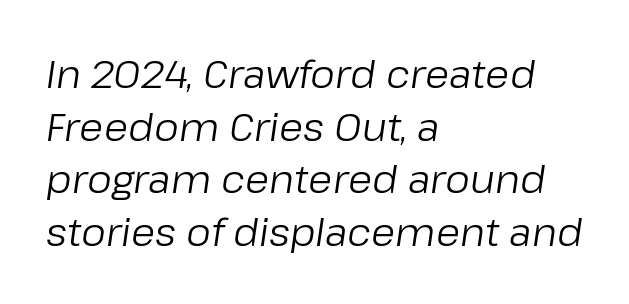
Q: Is the text bold? A: No.
Q: Is the text italic (slanted)? A: Yes, it leans right by about 8 degrees.
Q: Is the text underlined? A: No.
Q: How is the paragraph aligned? A: Left-aligned.
Q: Is the spacing between letters normal or unusually wide? A: Normal.
Q: Is the spacing between lines tight, normal or loose? A: Normal.
Q: Width (condensed, normal, or wide)? A: Normal.
Q: Stroke contrast? A: Low.
Q: x-height? A: Medium.
Q: Monospaced? A: No.
